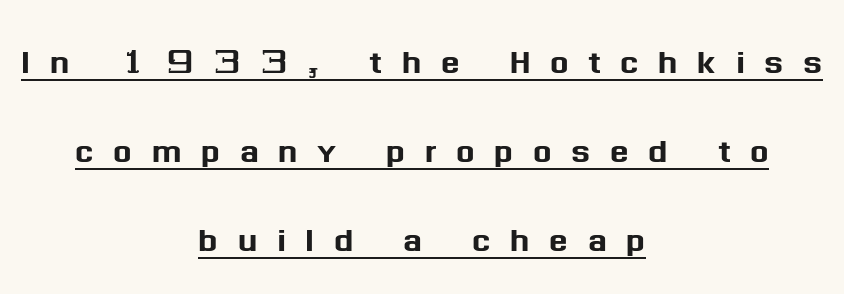
{"serif": "no", "italic": "no", "width": "normal", "stroke_contrast": "medium", "x_height": "medium", "monospaced": "no", "underline": "yes", "align": "center", "line_spacing": "loose", "line_spacing_ratio": 2.02, "letter_spacing": "wide", "letter_spacing_em": 0.44, "glyph_px": 44}
